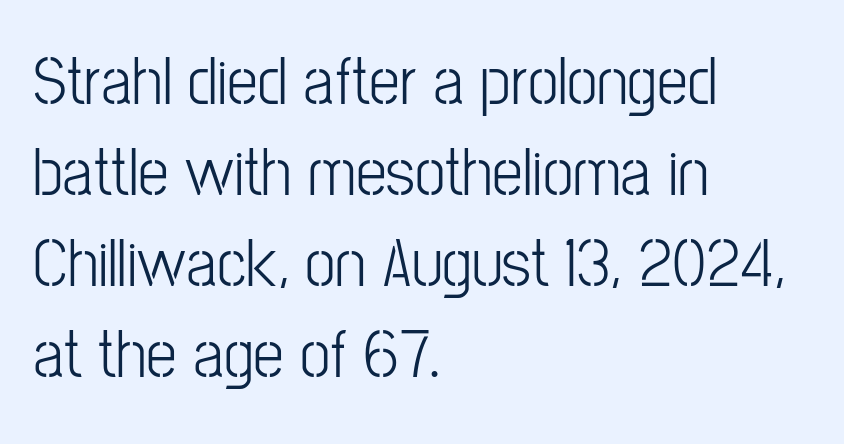
Standard letterfit; no display-style spreading of the glyphs. One-word summary of the alignment: left. Just letters on the line, the space beneath them empty. Character widths vary here, with narrow letters taking less room than wide ones. The letters carry no serifs — their stems end cleanly without finishing strokes.
